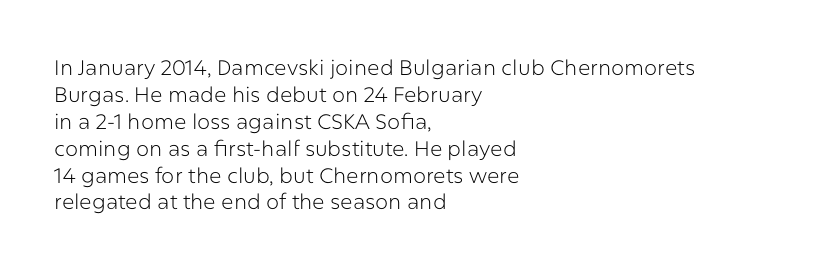
Q: Is the text bold? A: No.
Q: Is the text italic (slanted)? A: No, it is upright.
Q: Is the text underlined? A: No.
Q: How is the paragraph aligned? A: Left-aligned.
Q: Is the spacing between letters normal or unusually wide? A: Normal.
Q: Is the spacing between lines tight, normal or loose? A: Normal.
